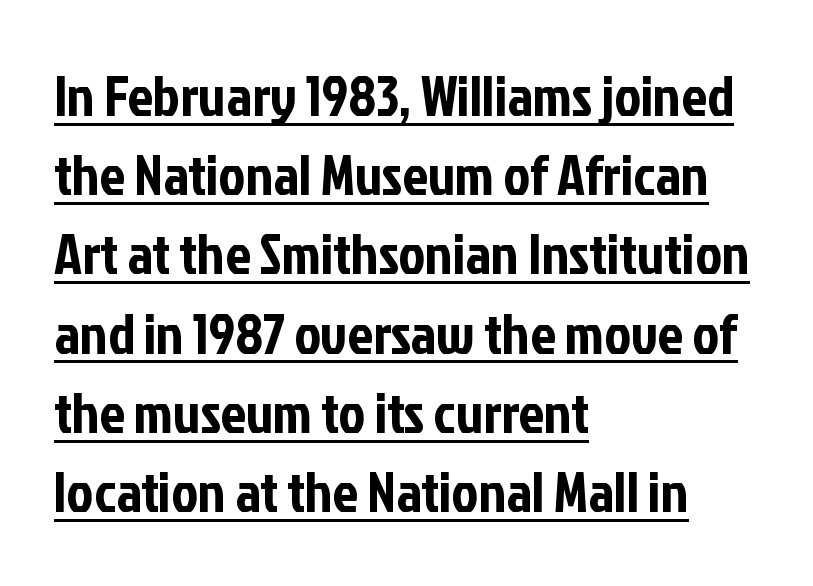
Q: Is the text italic (slanted)? A: No, it is upright.
Q: Is the typeface a serif or a sans-serif typeface? A: Sans-serif.
Q: Is the text underlined? A: Yes.
Q: How is the paragraph aligned? A: Left-aligned.
Q: Is the spacing between letters normal or unusually wide? A: Normal.
Q: Is the spacing between lines tight, normal or loose? A: Normal.
Q: Width (condensed, normal, or wide)? A: Condensed.
Q: Stroke contrast? A: Low.
Q: x-height? A: Medium.
Q: Monospaced? A: No.
